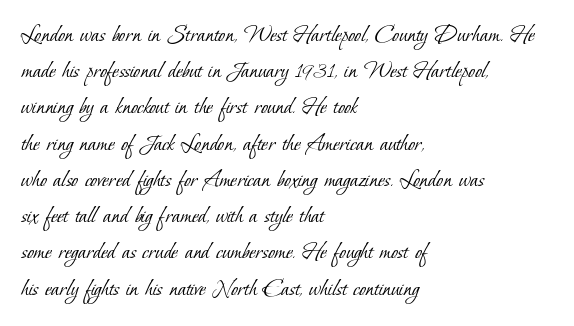
{"bold": "no", "underline": "no", "align": "left", "line_spacing": "normal", "line_spacing_ratio": 1.45, "letter_spacing": "normal", "letter_spacing_em": 0.0, "glyph_px": 25}
